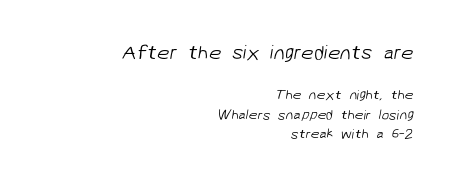
Caption: standard tracking, unaltered. The baseline area is clear. Line endings align vertically; line beginnings do not. Is the stroke heavy? The answer is a plain regular-or-lighter. Two sizes are in play, and the larger belongs to the first block.
